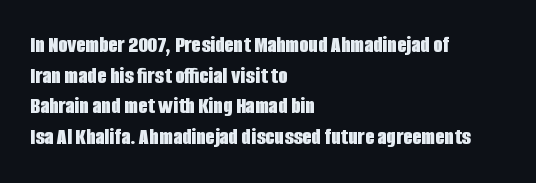
Q: Is the text bold? A: Yes.
Q: Is the text italic (slanted)? A: No, it is upright.
Q: Is the text underlined? A: No.
Q: How is the paragraph aligned? A: Left-aligned.
Q: Is the spacing between letters normal or unusually wide? A: Normal.
Q: Is the spacing between lines tight, normal or loose? A: Normal.
